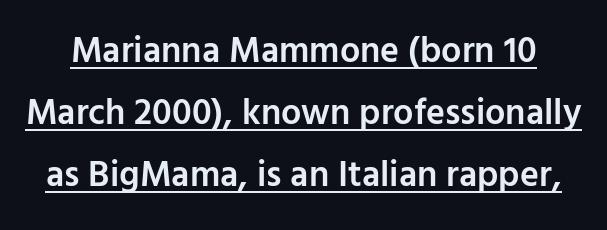
Each letter keeps its own natural width here, so spacing adapts to shape. Underlining? Definitely there. Posture: straight, roman, zero tilt. Nothing unusual about the tracking: characters are spaced as the font intends. This is moderately heavy type, rendered in semibold.
